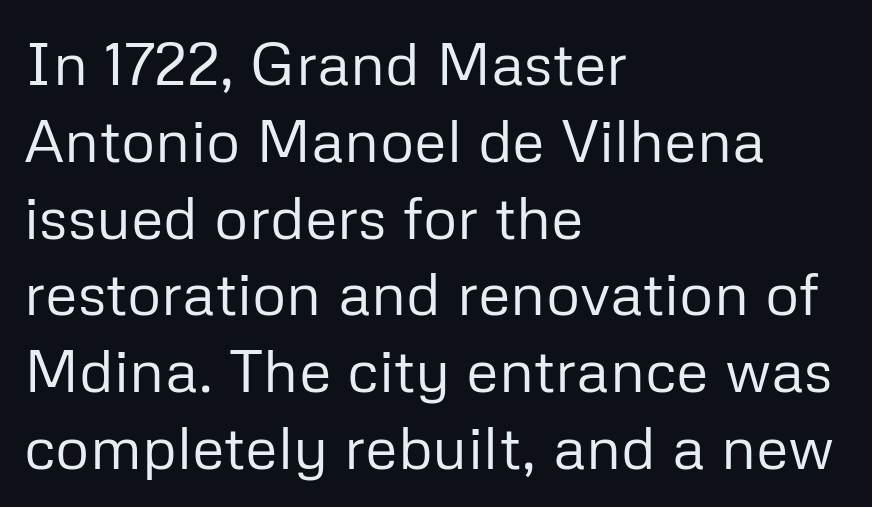
The image shows 60 px regular-weight sans-serif type, upright; set left-aligned, normal line spacing (1.28x), normal letter spacing, not underlined; low stroke contrast and a medium x-height.
